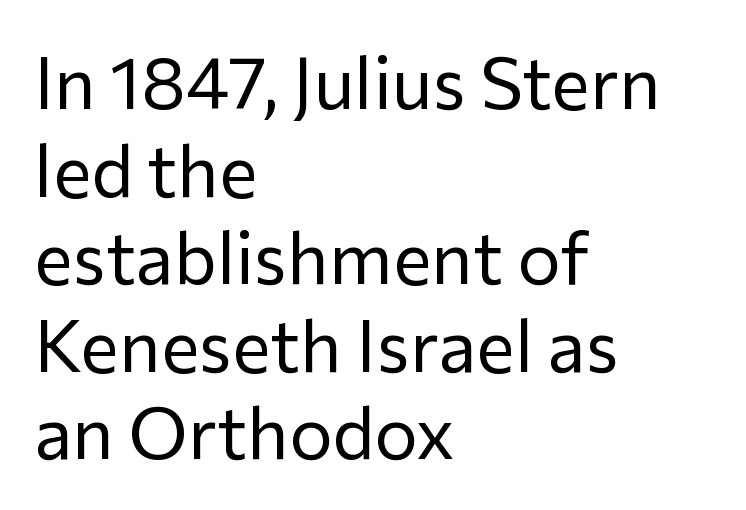
{"serif": "no", "italic": "no", "bold": "no", "weight": "regular", "width": "normal", "stroke_contrast": "low", "x_height": "medium", "monospaced": "no", "underline": "no", "align": "left", "line_spacing_ratio": 1.2, "letter_spacing": "normal", "letter_spacing_em": 0.0, "glyph_px": 73}
